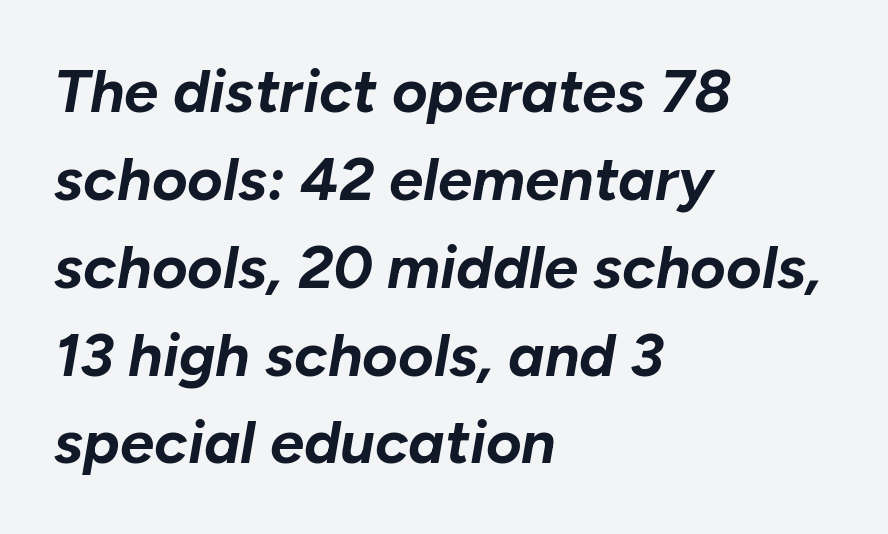
Q: Is the text bold? A: Yes.
Q: Is the text italic (slanted)? A: Yes, it leans right by about 10 degrees.
Q: Is the text underlined? A: No.
Q: How is the paragraph aligned? A: Left-aligned.
Q: Is the spacing between letters normal or unusually wide? A: Normal.
Q: Is the spacing between lines tight, normal or loose? A: Normal.
Q: Width (condensed, normal, or wide)? A: Normal.
Q: Stroke contrast? A: Low.
Q: x-height? A: Medium.
Q: Monospaced? A: No.
